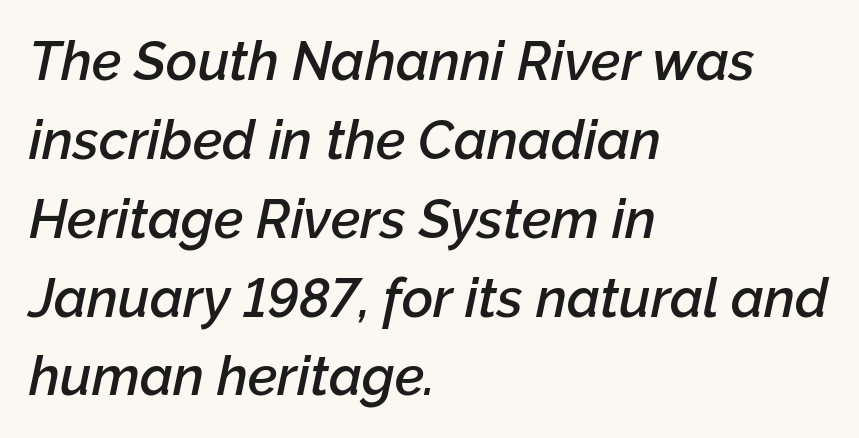
The image shows 54 px semibold type, italic (leaning right); set left-aligned, normal line spacing (1.46x), normal letter spacing, not underlined; low stroke contrast and a medium x-height.
